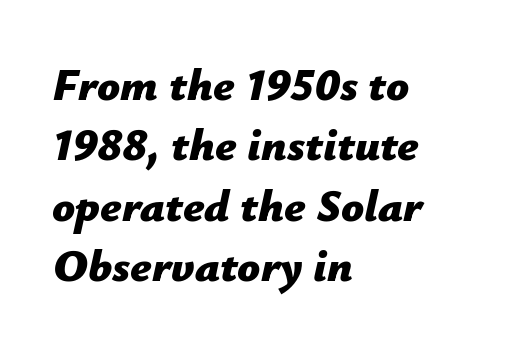
{"italic": "yes", "lean": "right", "slant_degrees": 12, "bold": "yes", "weight": "bold", "width": "normal", "stroke_contrast": "low", "x_height": "medium", "monospaced": "no", "underline": "no", "align": "left", "line_spacing": "normal", "line_spacing_ratio": 1.34, "letter_spacing": "normal", "letter_spacing_em": 0.0, "glyph_px": 45}
